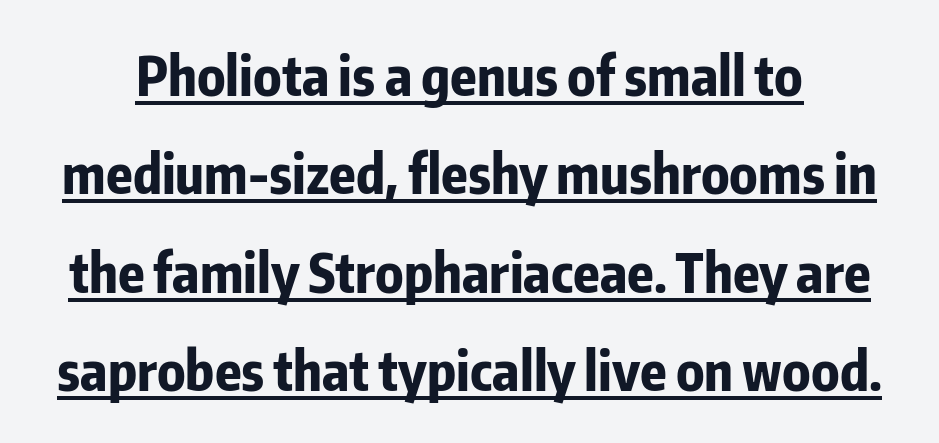
The image shows 54 px bold, condensed sans-serif type, upright; set line spacing 1.82x, normal letter spacing, underlined; low stroke contrast and a medium x-height.
